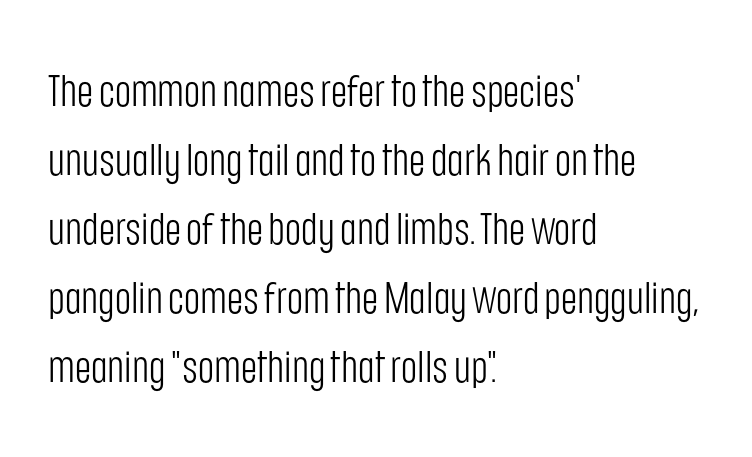
The image shows 44 px light, condensed sans-serif type, upright; set left-aligned, normal line spacing (1.57x), normal letter spacing, not underlined; low stroke contrast and a large x-height.
